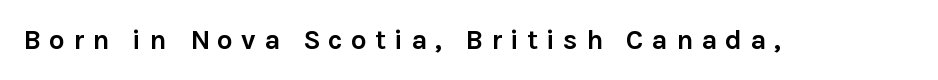
Q: Is the text bold? A: Yes.
Q: Is the text italic (slanted)? A: No, it is upright.
Q: Is the typeface a serif or a sans-serif typeface? A: Sans-serif.
Q: Is the text underlined? A: No.
Q: Is the spacing between letters normal or unusually wide? A: Unusually wide.
Q: Width (condensed, normal, or wide)? A: Normal.
Q: Stroke contrast? A: Low.
Q: x-height? A: Medium.
Q: Monospaced? A: No.
